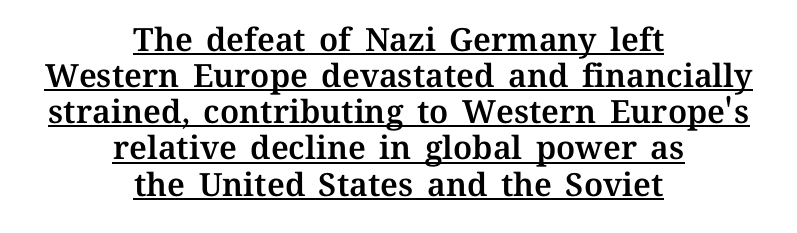
{"italic": "no", "width": "normal", "stroke_contrast": "medium", "x_height": "medium", "monospaced": "no", "underline": "yes", "align": "center", "line_spacing": "tight", "line_spacing_ratio": 1.13, "letter_spacing": "normal", "letter_spacing_em": 0.0, "glyph_px": 32}
